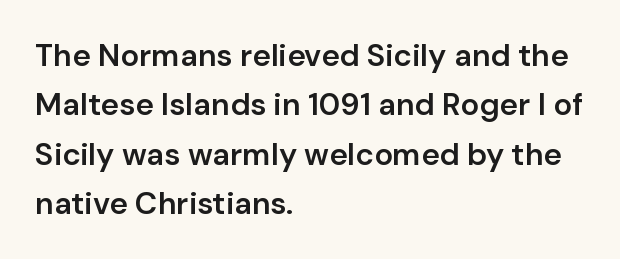
{"serif": "no", "italic": "no", "bold": "semi", "weight": "semibold", "width": "normal", "stroke_contrast": "low", "x_height": "medium", "monospaced": "no", "underline": "no", "align": "left", "line_spacing": "normal", "line_spacing_ratio": 1.59, "letter_spacing": "normal", "letter_spacing_em": 0.0, "glyph_px": 31}
